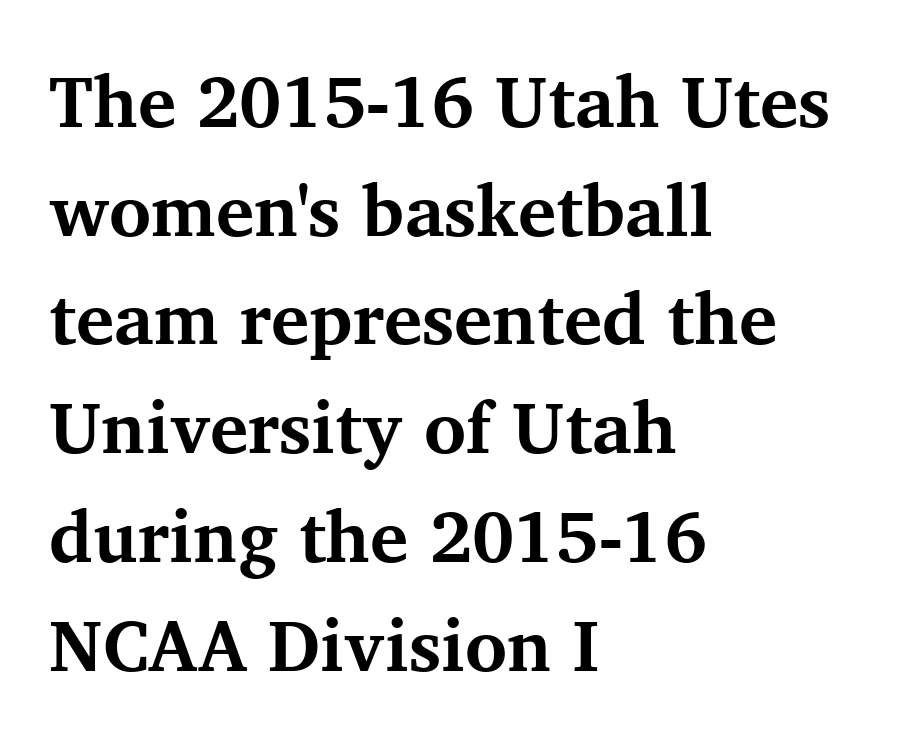
Q: Is the text bold? A: Yes.
Q: Is the text italic (slanted)? A: No, it is upright.
Q: Is the typeface a serif or a sans-serif typeface? A: Serif.
Q: Is the text underlined? A: No.
Q: How is the paragraph aligned? A: Left-aligned.
Q: Is the spacing between letters normal or unusually wide? A: Normal.
Q: Is the spacing between lines tight, normal or loose? A: Normal.
Q: Width (condensed, normal, or wide)? A: Normal.
Q: Stroke contrast? A: Medium.
Q: x-height? A: Medium.
Q: Monospaced? A: No.
